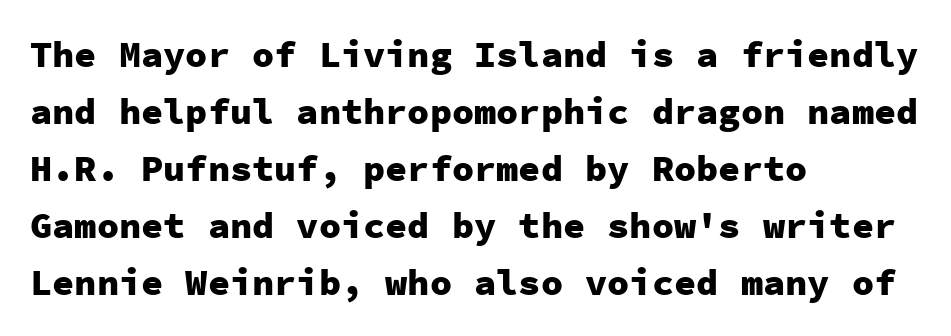
Q: Is the text bold? A: Yes.
Q: Is the text italic (slanted)? A: No, it is upright.
Q: Is the typeface a serif or a sans-serif typeface? A: Sans-serif.
Q: Is the text underlined? A: No.
Q: How is the paragraph aligned? A: Left-aligned.
Q: Is the spacing between letters normal or unusually wide? A: Normal.
Q: Is the spacing between lines tight, normal or loose? A: Normal.
Q: Width (condensed, normal, or wide)? A: Normal.
Q: Stroke contrast? A: Low.
Q: x-height? A: Medium.
Q: Monospaced? A: Yes.
